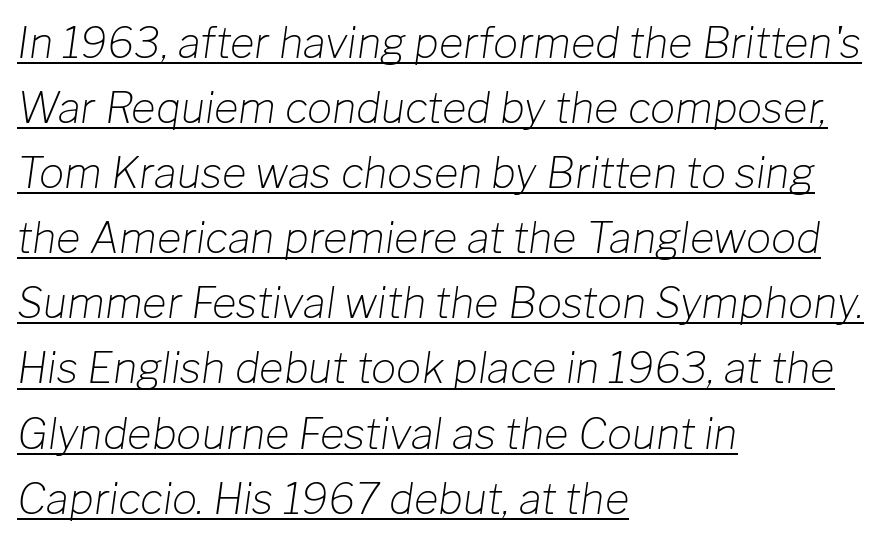
{"italic": "yes", "lean": "right", "slant_degrees": 8, "bold": "no", "weight": "light", "width": "normal", "stroke_contrast": "low", "x_height": "medium", "monospaced": "no", "underline": "yes", "align": "left", "line_spacing": "normal", "line_spacing_ratio": 1.55, "letter_spacing": "normal", "letter_spacing_em": 0.0, "glyph_px": 42}
